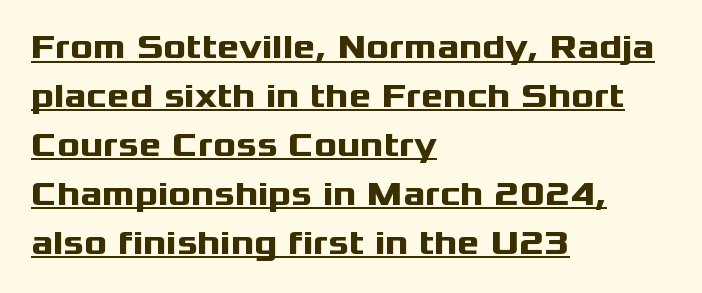
The image shows 34 px heavy, wide sans-serif type, upright; set left-aligned, normal line spacing (1.44x), normal letter spacing, underlined; medium stroke contrast and a medium x-height.
